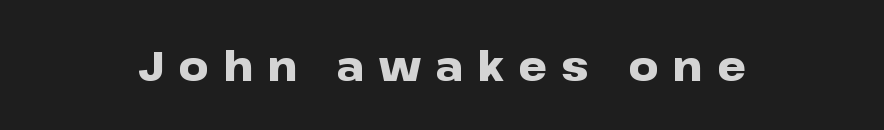
The image shows 41 px heavy, wide sans-serif type, upright; set unusually wide letter spacing (+0.35 em), not underlined; low stroke contrast and a medium x-height.
